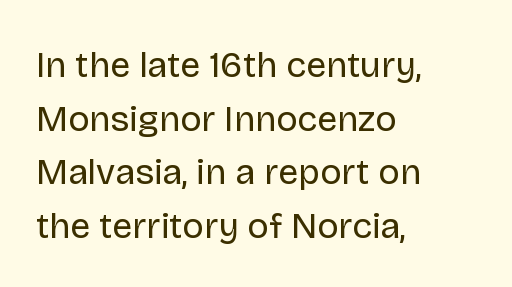
Bare-footed words on every line. Is this a fixed-width face? No — the glyphs have proportional, varying widths. There is no visible air inserted between adjacent glyphs. Summary of weight: not heavy and not bold. The text block is weighted toward the left margin, trailing off unevenly rightward.
